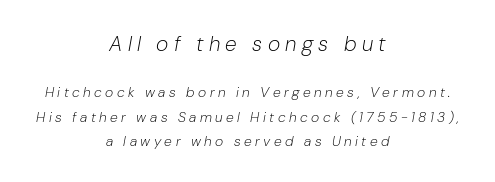
The image shows 21 px text type, italic (leaning right); set centered, line spacing 1.74x, unusually wide letter spacing (+0.25 em), not underlined; the first (top) block is 1.5x larger.
